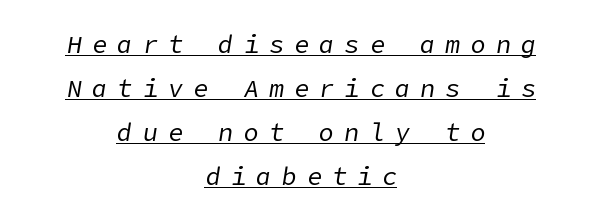
Q: Is the text bold? A: No.
Q: Is the text italic (slanted)? A: Yes, it leans right by about 9 degrees.
Q: Is the text underlined? A: Yes.
Q: How is the paragraph aligned? A: Centered.
Q: Is the spacing between letters normal or unusually wide? A: Unusually wide.
